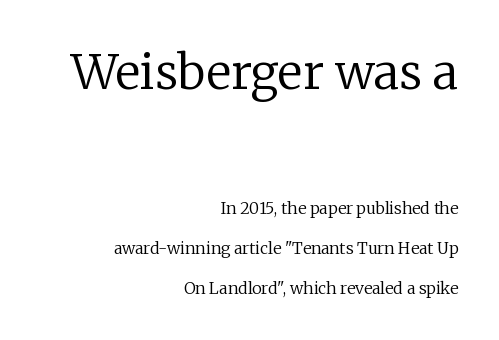
{"serif": "yes", "italic": "no", "bold": "no", "weight": "regular", "width": "normal", "stroke_contrast": "low", "x_height": "medium", "monospaced": "no", "underline": "no", "align": "right", "line_spacing": "loose", "line_spacing_ratio": 2.48, "letter_spacing": "normal", "letter_spacing_em": 0.0, "larger_block": "first", "size_ratio": 3.0, "glyph_px": 48}
